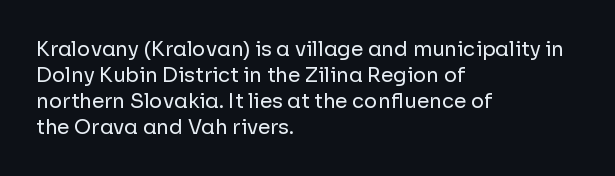
{"italic": "no", "bold": "no", "underline": "no", "align": "left", "line_spacing": "normal", "line_spacing_ratio": 1.3, "letter_spacing": "normal", "letter_spacing_em": 0.0, "glyph_px": 20}
